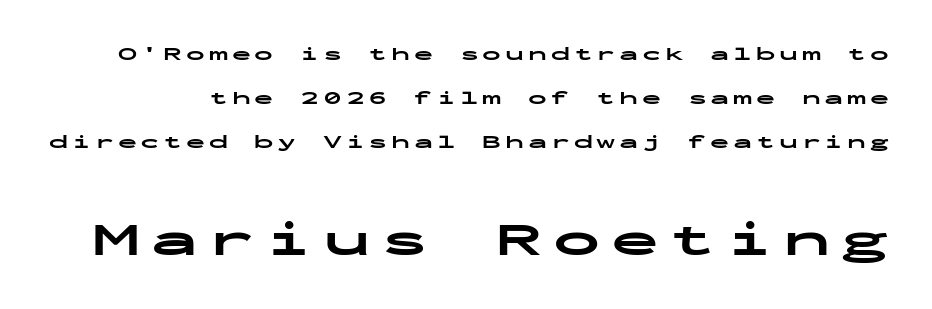
Interline gaps are noticeably wide in this sample. Characters remain perfectly vertical along every line. Spacing between characters has been opened up far beyond the box default. Only glyphs here, with clear space below each row. In terms of letterform style, serifs are entirely absent. This is heavy type, rendered in bold.
